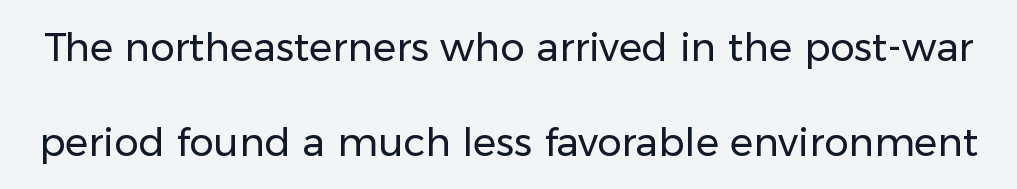
Note the varied advance widths — an 'i' is clearly narrower than an 'm'. The block of text is sparse from top to bottom, with ample space between rows. Is the type heavy? It reads as light-to-regular instead. To sum up the face: it is a sans, with no serifs. Check under the words: just untouched page. Quick note: not italic, upright.
